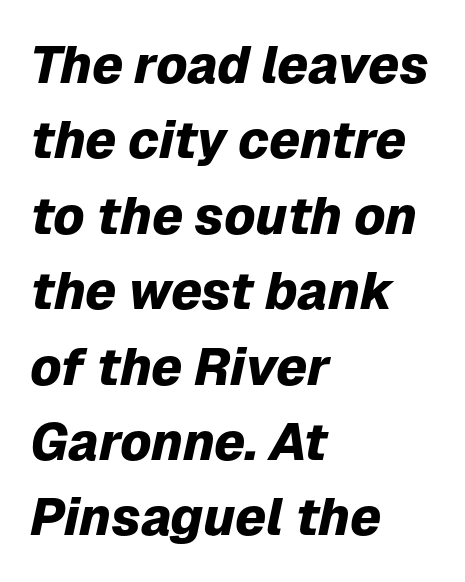
The image shows 52 px heavy type, italic (leaning right); set left-aligned, normal line spacing (1.45x), normal letter spacing, not underlined; low stroke contrast and a medium x-height.
